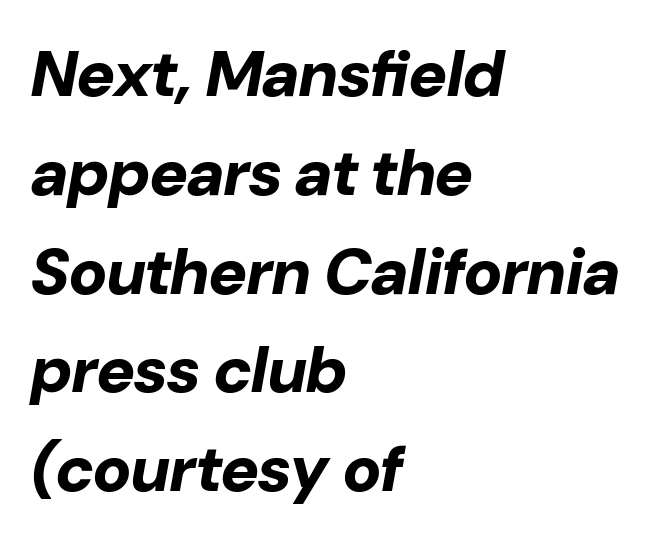
{"italic": "yes", "lean": "right", "slant_degrees": 10, "bold": "yes", "weight": "bold", "width": "normal", "stroke_contrast": "low", "x_height": "medium", "monospaced": "no", "underline": "no", "align": "left", "line_spacing": "normal", "line_spacing_ratio": 1.52, "letter_spacing": "normal", "letter_spacing_em": 0.0, "glyph_px": 65}
